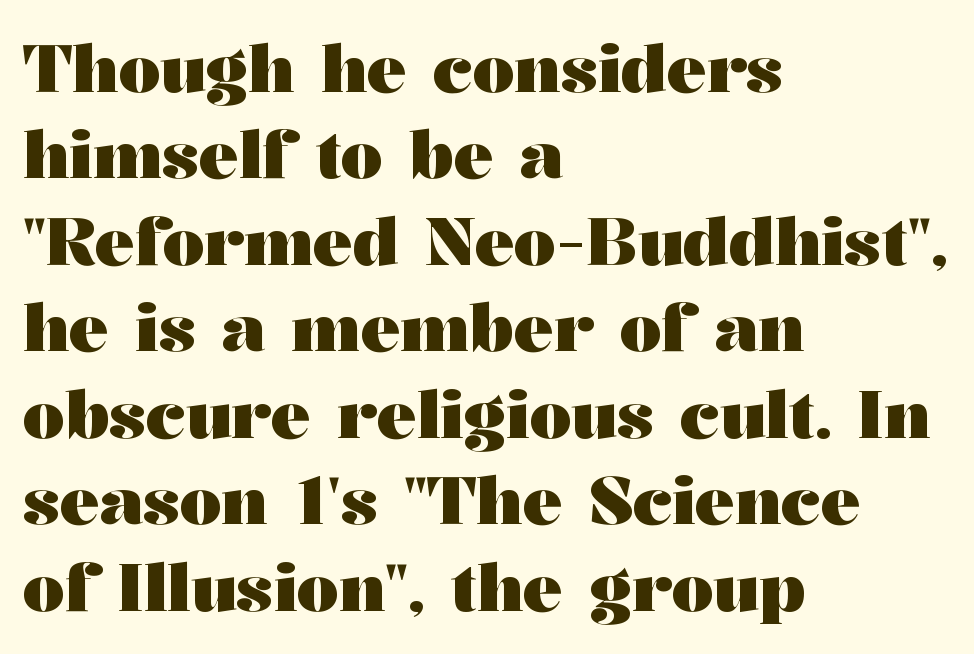
The image shows 66 px heavy, wide serif type, upright; set left-aligned, normal line spacing (1.31x), normal letter spacing, not underlined; medium stroke contrast and a medium x-height.
